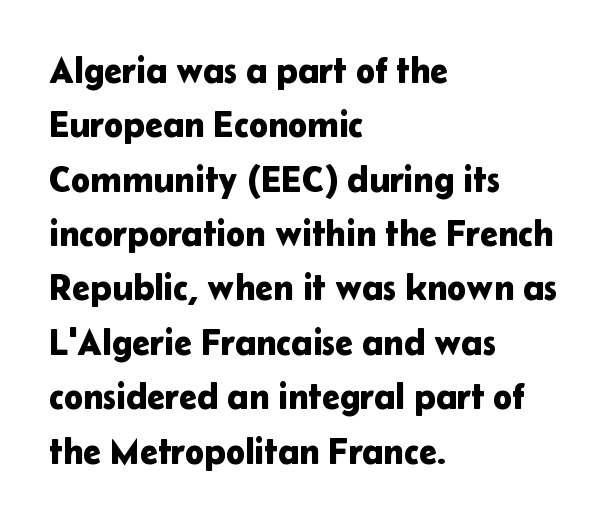
Q: Is the text italic (slanted)? A: No, it is upright.
Q: Is the typeface a serif or a sans-serif typeface? A: Sans-serif.
Q: Is the text underlined? A: No.
Q: How is the paragraph aligned? A: Left-aligned.
Q: Is the spacing between letters normal or unusually wide? A: Normal.
Q: Is the spacing between lines tight, normal or loose? A: Normal.
Q: Width (condensed, normal, or wide)? A: Normal.
Q: Stroke contrast? A: Low.
Q: x-height? A: Medium.
Q: Monospaced? A: No.
